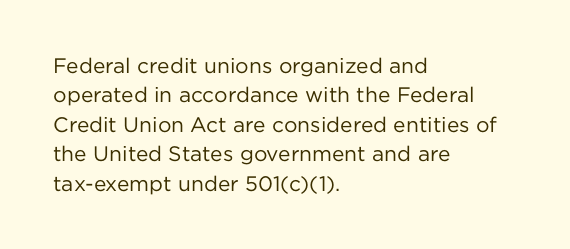
{"italic": "no", "bold": "no", "underline": "no", "align": "left", "line_spacing": "normal", "line_spacing_ratio": 1.4, "letter_spacing": "normal", "letter_spacing_em": 0.0, "glyph_px": 21}
